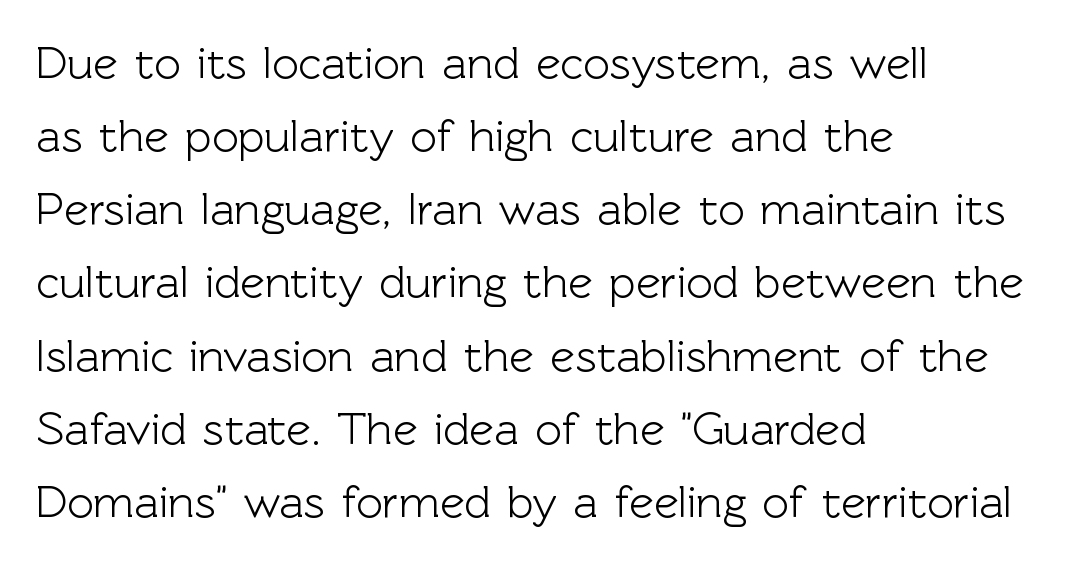
Which margin do the lines hug? The left one — the right edge is uneven. Unlike a traditional serif, this face leaves its strokes unadorned. A normal amount of white space separates one row of letters from the next. The rendering keeps characters at their native spacing. Underlining? Definitely not there. Every stem runs plumb, perpendicular to the baseline.
